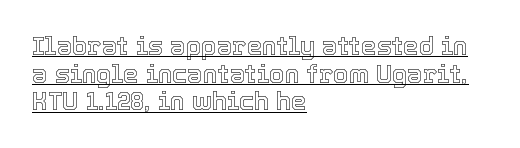
The lettering stays uniformly vertical, giving the passage a roman look. Between one letter and the next there's only the usual sliver of space. Short and long lines alike share a common starting point at left. Emphasis is given by a line drawn under the lettering.
